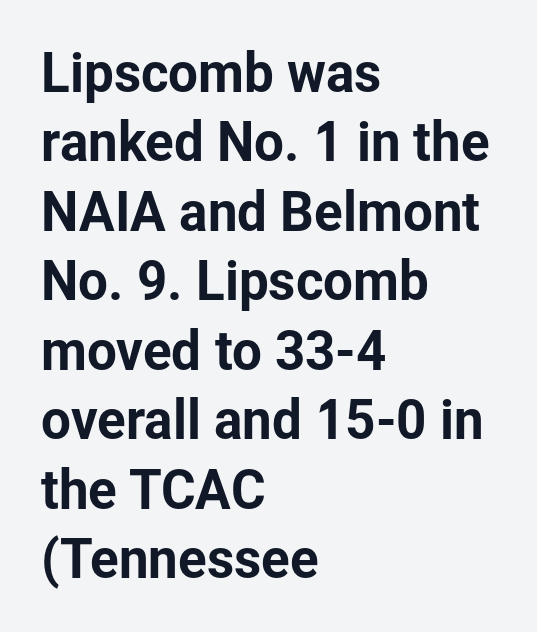
Letterform terminals end flat and unadorned throughout the passage. The rendering uses natural spacing where letterforms have individual widths. Each new line begins a customary step beneath the previous one. The lettering holds an erect, upright posture throughout.
